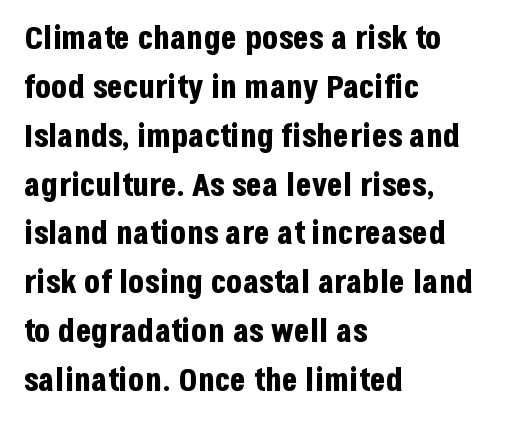
Q: Is the text bold? A: Yes.
Q: Is the text italic (slanted)? A: No, it is upright.
Q: Is the typeface a serif or a sans-serif typeface? A: Sans-serif.
Q: Is the text underlined? A: No.
Q: How is the paragraph aligned? A: Left-aligned.
Q: Is the spacing between letters normal or unusually wide? A: Normal.
Q: Is the spacing between lines tight, normal or loose? A: Normal.
Q: Width (condensed, normal, or wide)? A: Condensed.
Q: Stroke contrast? A: Low.
Q: x-height? A: Large.
Q: Monospaced? A: No.
